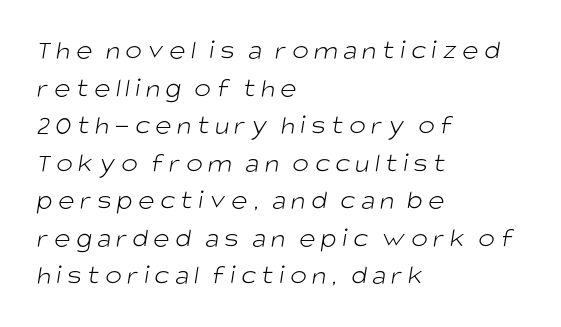
{"serif": "no", "bold": "no", "weight": "light", "width": "normal", "stroke_contrast": "low", "x_height": "large", "monospaced": "no", "underline": "no", "align": "left", "line_spacing": "normal", "line_spacing_ratio": 1.34, "glyph_px": 28}
